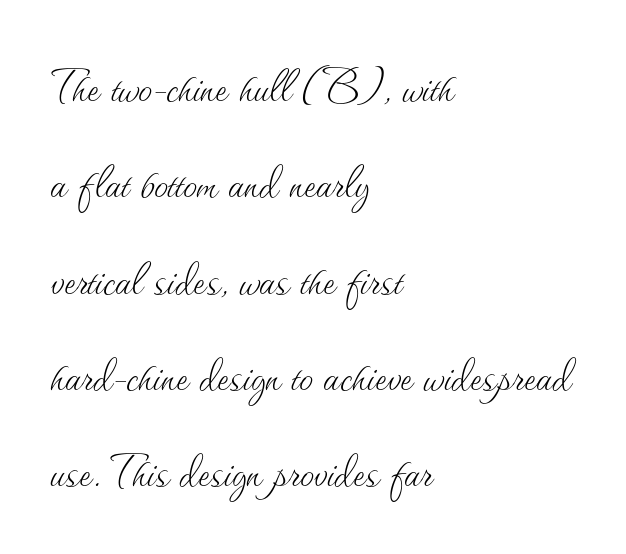
Q: Is the text bold? A: No.
Q: Is the text italic (slanted)? A: Yes.
Q: Is the text underlined? A: No.
Q: How is the paragraph aligned? A: Left-aligned.
Q: Is the spacing between letters normal or unusually wide? A: Normal.
Q: Width (condensed, normal, or wide)? A: Normal.
Q: Stroke contrast? A: Medium.
Q: x-height? A: Small.
Q: Monospaced? A: No.
